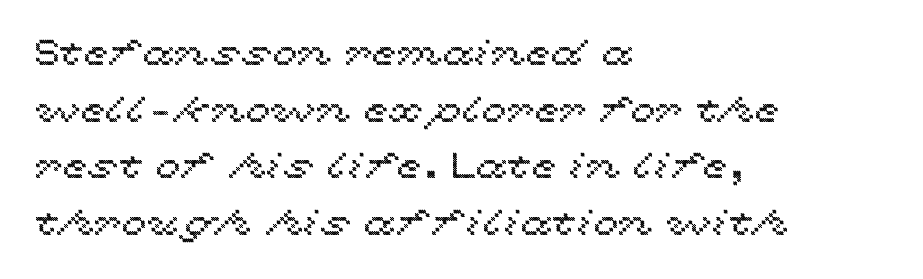
{"width": "wide", "x_height": "medium", "monospaced": "no", "underline": "no", "align": "left", "line_spacing": "normal", "line_spacing_ratio": 1.57, "letter_spacing": "normal", "letter_spacing_em": 0.0, "glyph_px": 36}
